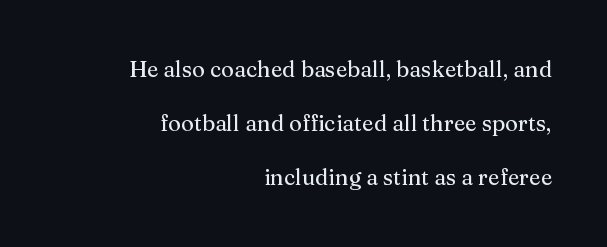
Q: Is the text italic (slanted)? A: No, it is upright.
Q: Is the text underlined? A: No.
Q: How is the paragraph aligned? A: Right-aligned.
Q: Is the spacing between letters normal or unusually wide? A: Normal.
Q: Is the spacing between lines tight, normal or loose? A: Loose.
